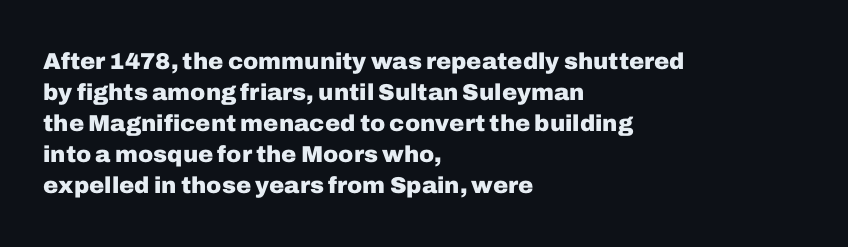
The image shows 23 px bold type, upright; set left-aligned, normal line spacing (1.35x), normal letter spacing, not underlined.
